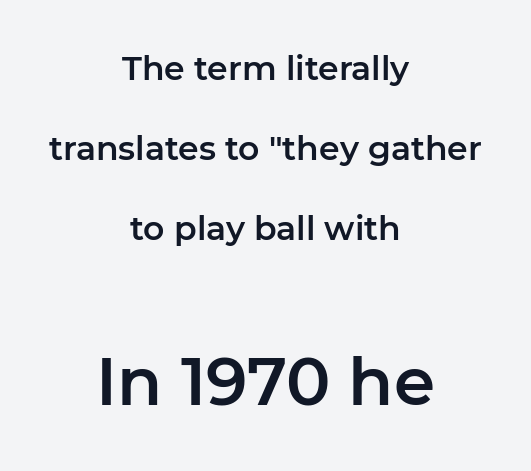
The image shows 66 px sans-serif type, upright; set centered, loose line spacing (2.43x), normal letter spacing, not underlined; the second (bottom) block is 2.0x larger; low stroke contrast and a medium x-height.
